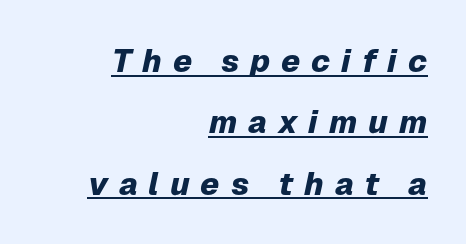
Students, observe the line beneath the letters — that is underlining. It's the slanting kind of type. These lines stack with their right ends in a neat column. Is this a fixed-width face? No — the glyphs have proportional, varying widths. What stands out about the letter spacing? Its width — letters are far apart.
